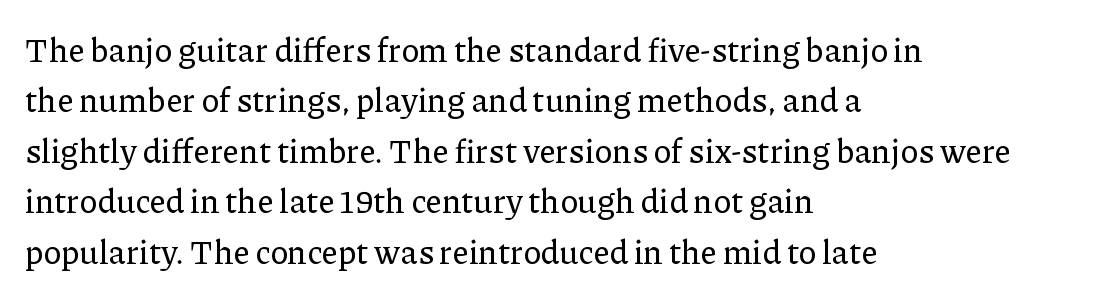
Q: Is the text italic (slanted)? A: No, it is upright.
Q: Is the typeface a serif or a sans-serif typeface? A: Serif.
Q: Is the text underlined? A: No.
Q: How is the paragraph aligned? A: Left-aligned.
Q: Is the spacing between letters normal or unusually wide? A: Normal.
Q: Is the spacing between lines tight, normal or loose? A: Normal.
Q: Width (condensed, normal, or wide)? A: Normal.
Q: Stroke contrast? A: Low.
Q: x-height? A: Medium.
Q: Monospaced? A: No.
